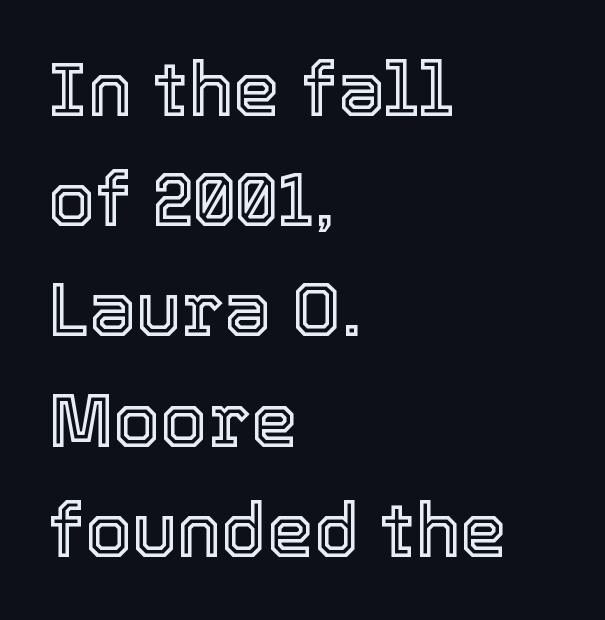
Q: Is the text italic (slanted)? A: No, it is upright.
Q: Is the text underlined? A: No.
Q: How is the paragraph aligned? A: Left-aligned.
Q: Is the spacing between letters normal or unusually wide? A: Normal.
Q: Is the spacing between lines tight, normal or loose? A: Normal.
Q: Width (condensed, normal, or wide)? A: Normal.
Q: x-height? A: Medium.
Q: Monospaced? A: No.
